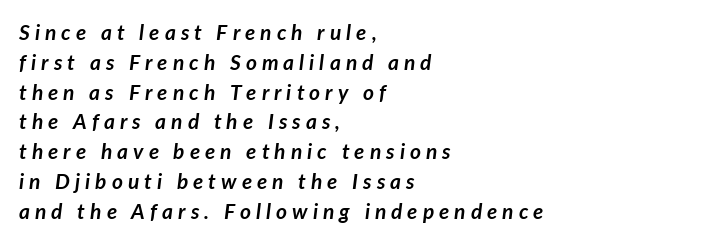
The image shows 21 px bold type, italic (leaning right); set left-aligned, normal line spacing (1.42x), unusually wide letter spacing (+0.24 em), not underlined.
